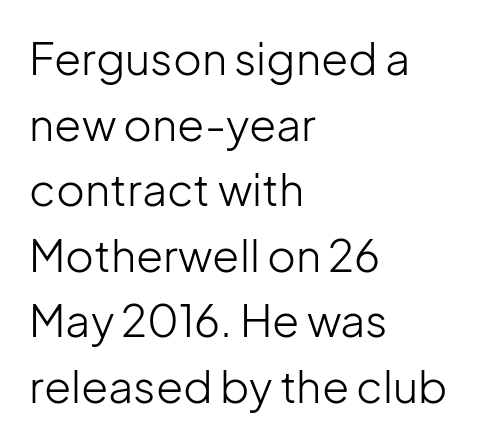
The image shows 44 px light sans-serif type, upright; set left-aligned, normal line spacing (1.49x), normal letter spacing, not underlined; low stroke contrast and a medium x-height.
